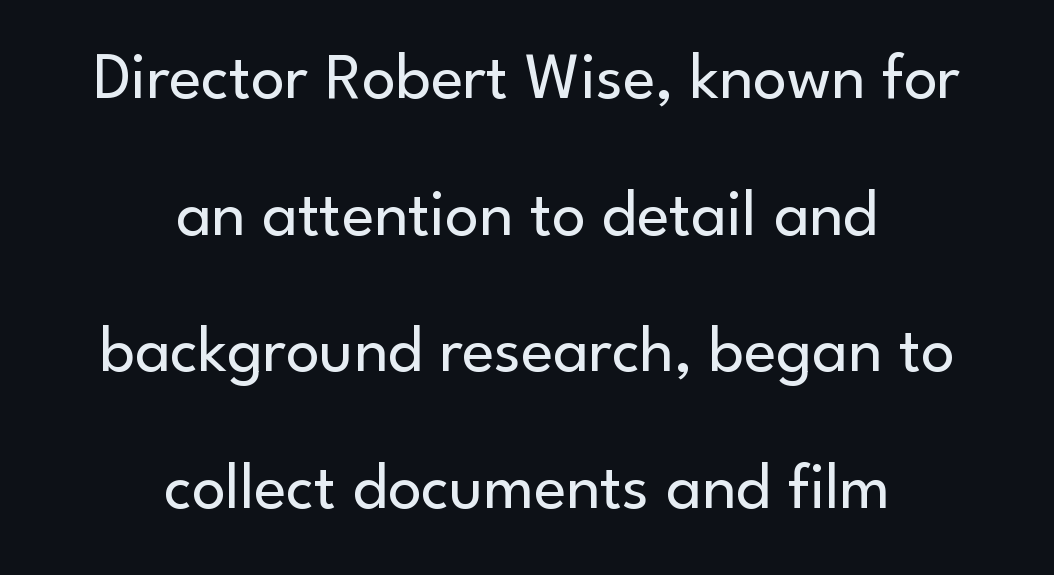
The image shows 67 px regular-weight sans-serif type, upright; set centered, loose line spacing (2.04x), normal letter spacing, not underlined; low stroke contrast and a small x-height.
